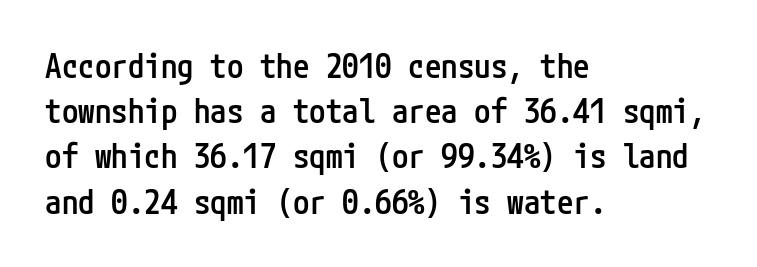
{"serif": "no", "italic": "no", "bold": "semi", "weight": "semibold", "width": "condensed", "stroke_contrast": "low", "x_height": "medium", "underline": "no", "align": "left", "line_spacing": "normal", "line_spacing_ratio": 1.37, "letter_spacing": "normal", "letter_spacing_em": 0.0, "glyph_px": 33}
